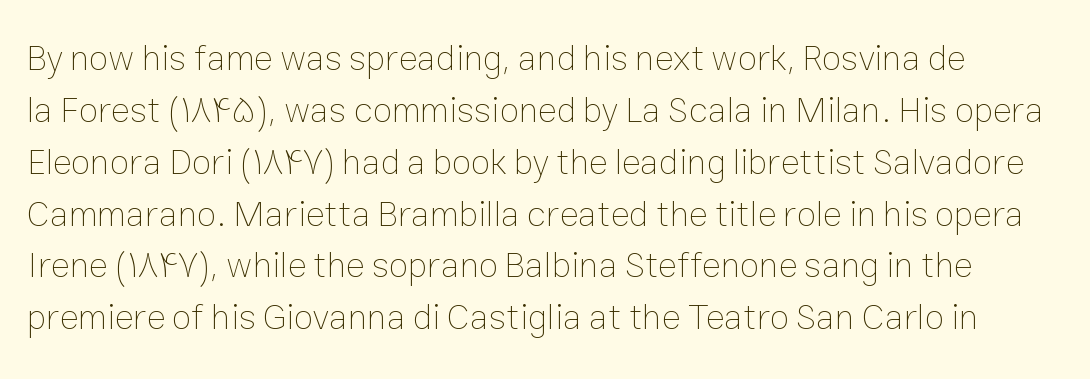
{"italic": "no", "bold": "no", "weight": "thin", "width": "normal", "stroke_contrast": "low", "x_height": "medium", "monospaced": "no", "underline": "no", "line_spacing": "normal", "line_spacing_ratio": 1.44, "letter_spacing": "normal", "letter_spacing_em": 0.0, "glyph_px": 36}
